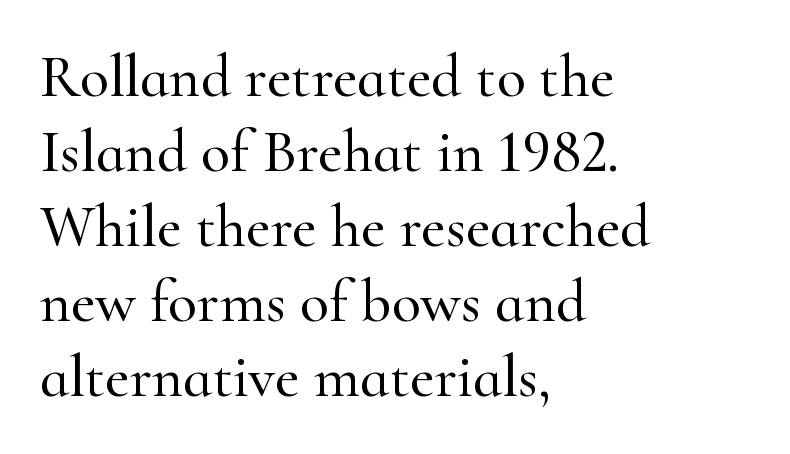
{"serif": "yes", "italic": "no", "width": "normal", "stroke_contrast": "high", "x_height": "small", "monospaced": "no", "underline": "no", "align": "left", "line_spacing": "normal", "line_spacing_ratio": 1.25, "letter_spacing": "normal", "letter_spacing_em": 0.0, "glyph_px": 60}
